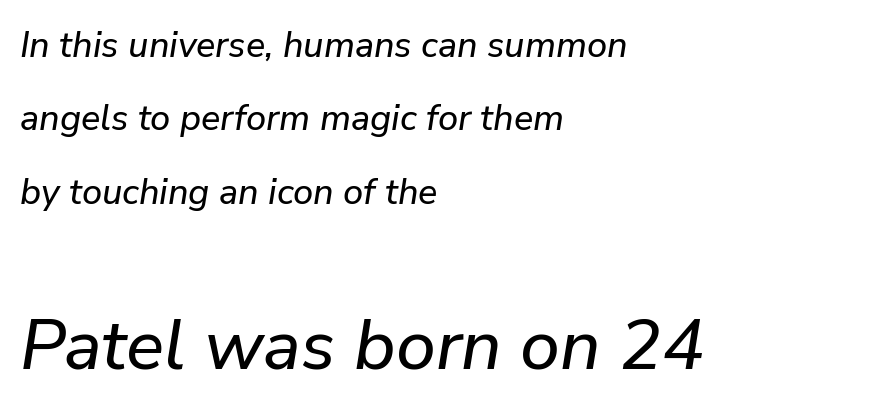
The image shows 71 px text type, italic (leaning right); set left-aligned, loose line spacing (2.04x), normal letter spacing, not underlined; the second (bottom) block is 1.97x larger; low stroke contrast and a medium x-height.
